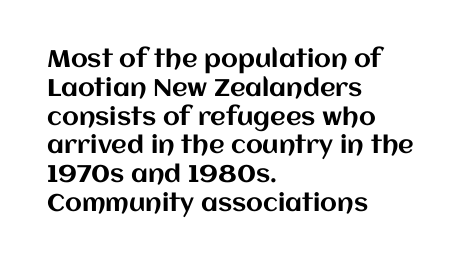
Q: Is the text italic (slanted)? A: No, it is upright.
Q: Is the text underlined? A: No.
Q: How is the paragraph aligned? A: Left-aligned.
Q: Is the spacing between letters normal or unusually wide? A: Normal.
